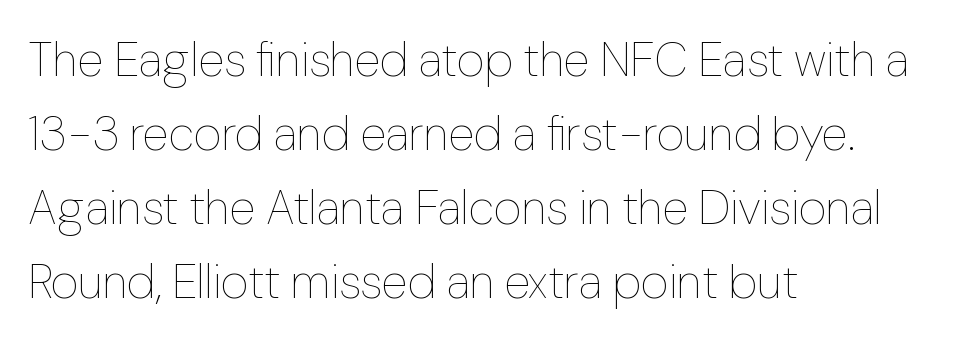
The image shows 48 px thin type, upright; set left-aligned, normal line spacing (1.54x), normal letter spacing, not underlined; low stroke contrast and a medium x-height.
